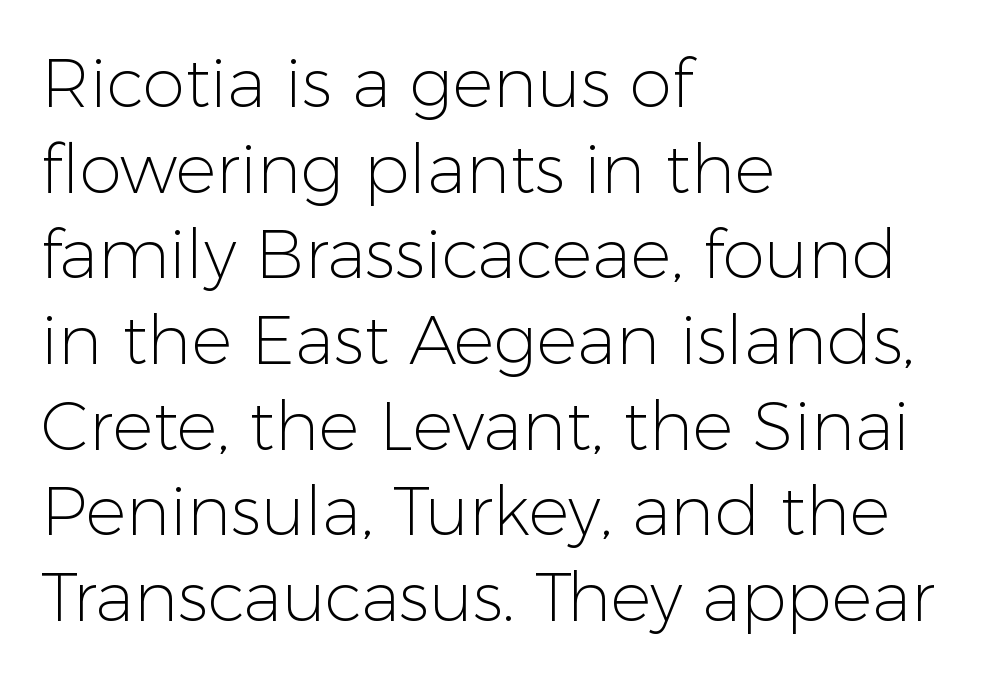
The image shows 68 px light sans-serif type, upright; set left-aligned, normal line spacing (1.26x), normal letter spacing, not underlined; low stroke contrast and a medium x-height.
